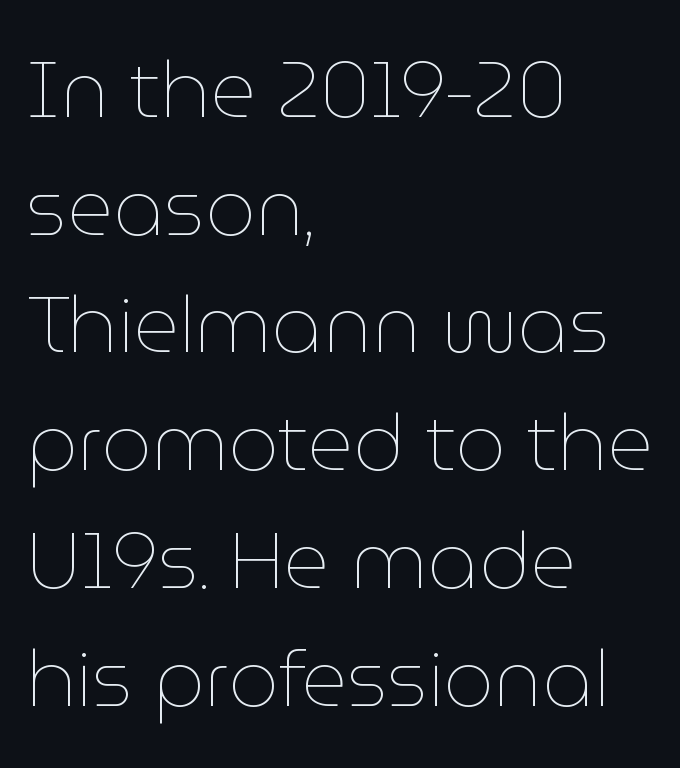
The image shows 79 px thin type, upright; set left-aligned, normal line spacing (1.49x), normal letter spacing, not underlined; low stroke contrast and a medium x-height.
